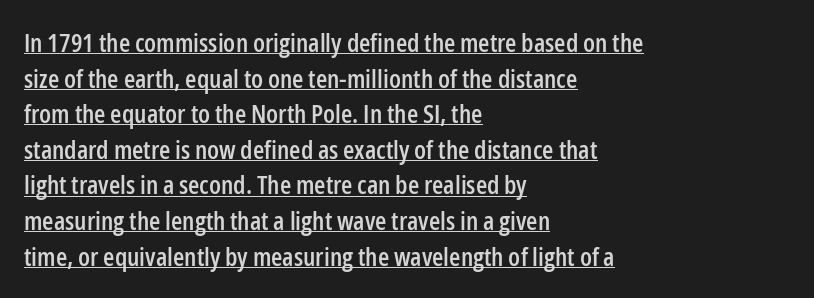
These characters rest on top of a visible drawn line. Summary of vertical rhythm: regular, with standard interline spacing. A classic flush-left, rag-right setting is used for this passage. The typography opts for an upright posture over an oblique one. You could call the tracking neutral — neither tight nor loose.
